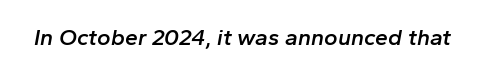
Each word holds together tightly as a unit, with standard inter-letter gaps. The sample has been set in demibold, a notch under bold. Check under the words: just untouched page. Quick note: italic.
